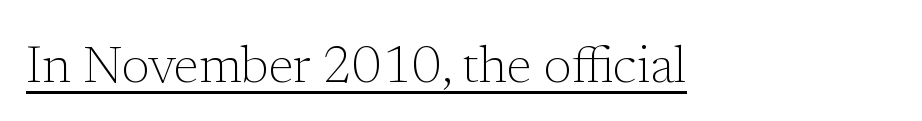
These lines are composed in type with serifs. Beneath each row of characters lies a ruled line. Here the designer chose a conventional face with non-uniform glyph widths. No extra ink here — the face is not bold. Short note: letters normally spaced.
